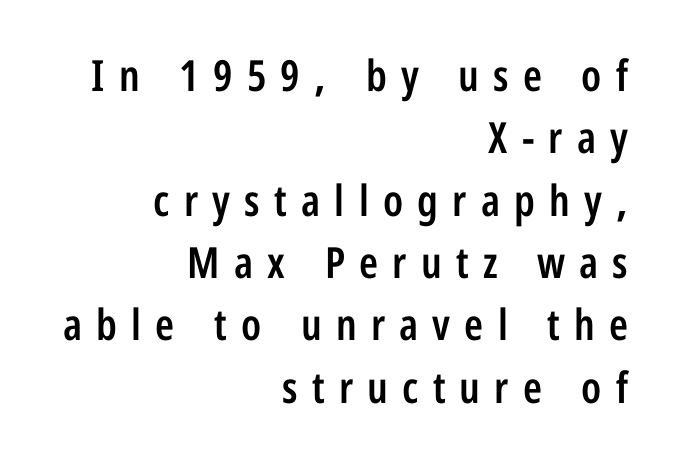
Baseline-to-baseline distance is the conventional proportion of letter height. How heavy is the stroke? Medium-heavy — a semibold, shy of bold. The face used here is proportionally spaced, like ordinary book or web type. You can tell from the bare stems that sans-serif type was used. The string is rendered with underlining switched off. Does the lettering tilt? It doesn't — this is upright.
